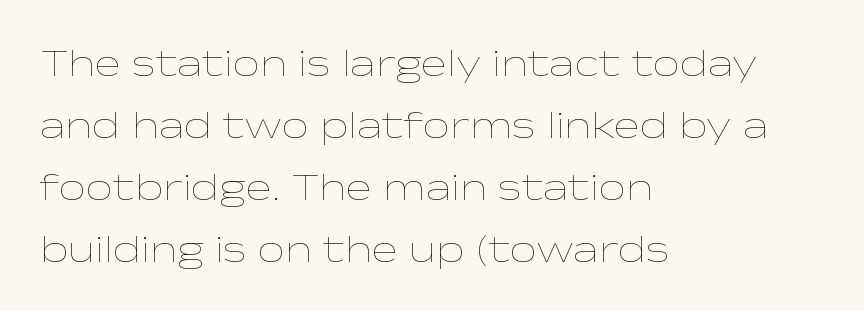
The image shows 39 px thin, wide type, upright; set left-aligned, normal line spacing (1.59x), normal letter spacing, not underlined; low stroke contrast and a medium x-height.
